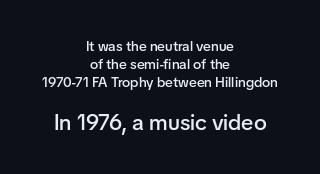
The image shows 22 px text type, upright; set centered, normal line spacing (1.27x), normal letter spacing, not underlined; the second (bottom) block is 1.57x larger.
